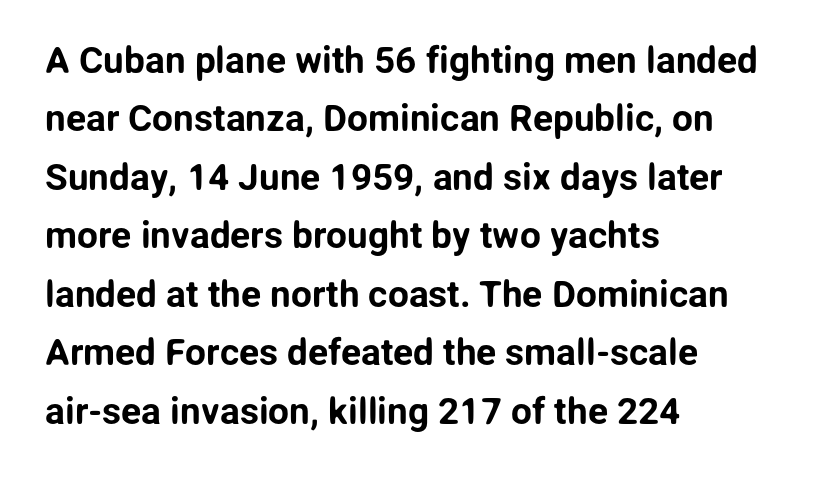
The image shows 37 px sans-serif type, upright; set left-aligned, normal line spacing (1.58x), normal letter spacing, not underlined; low stroke contrast and a medium x-height.
